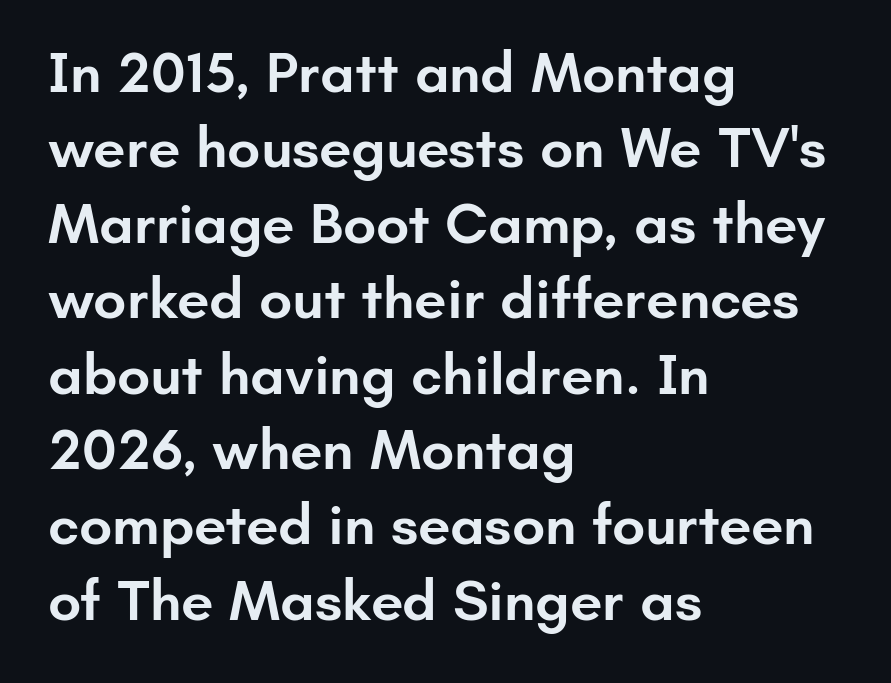
{"serif": "no", "italic": "no", "bold": "semi", "weight": "semibold", "width": "normal", "stroke_contrast": "low", "x_height": "small", "monospaced": "no", "underline": "no", "align": "left", "line_spacing": "normal", "line_spacing_ratio": 1.3, "letter_spacing": "normal", "letter_spacing_em": 0.0, "glyph_px": 58}
